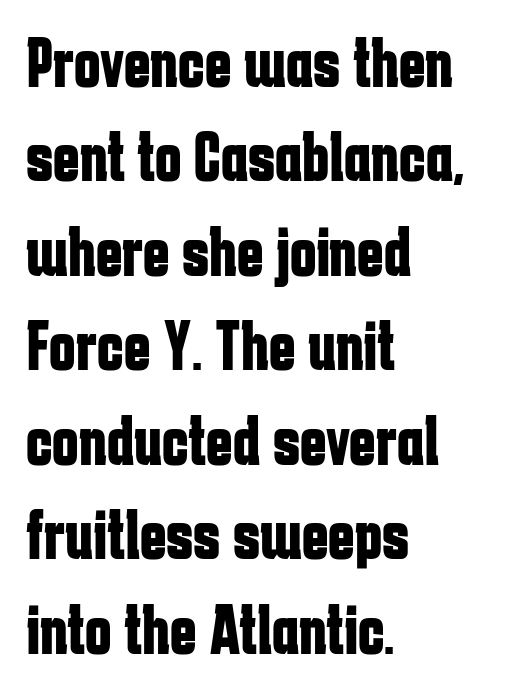
{"serif": "no", "italic": "no", "bold": "yes", "weight": "bold", "width": "condensed", "stroke_contrast": "low", "x_height": "medium", "monospaced": "no", "underline": "no", "align": "left", "line_spacing": "normal", "line_spacing_ratio": 1.33, "letter_spacing": "normal", "letter_spacing_em": 0.0, "glyph_px": 71}
